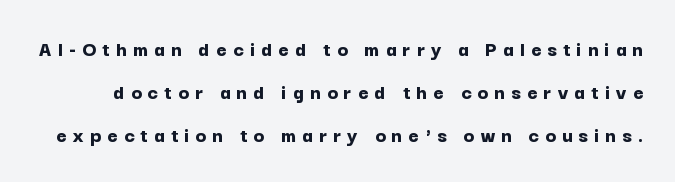
The image shows 22 px bold type, upright; set loose line spacing (1.96x), unusually wide letter spacing (+0.28 em), not underlined.
